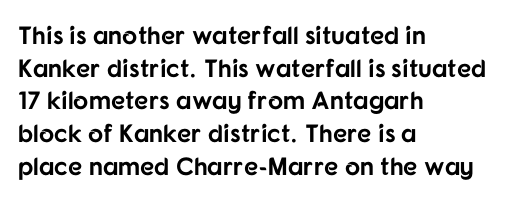
You could call the tracking neutral — neither tight nor loose. Ordinary non-slanted type is in use. Heavy, bold letterforms. Does the copy run flush right? No — it runs flush left. Regular leading.
